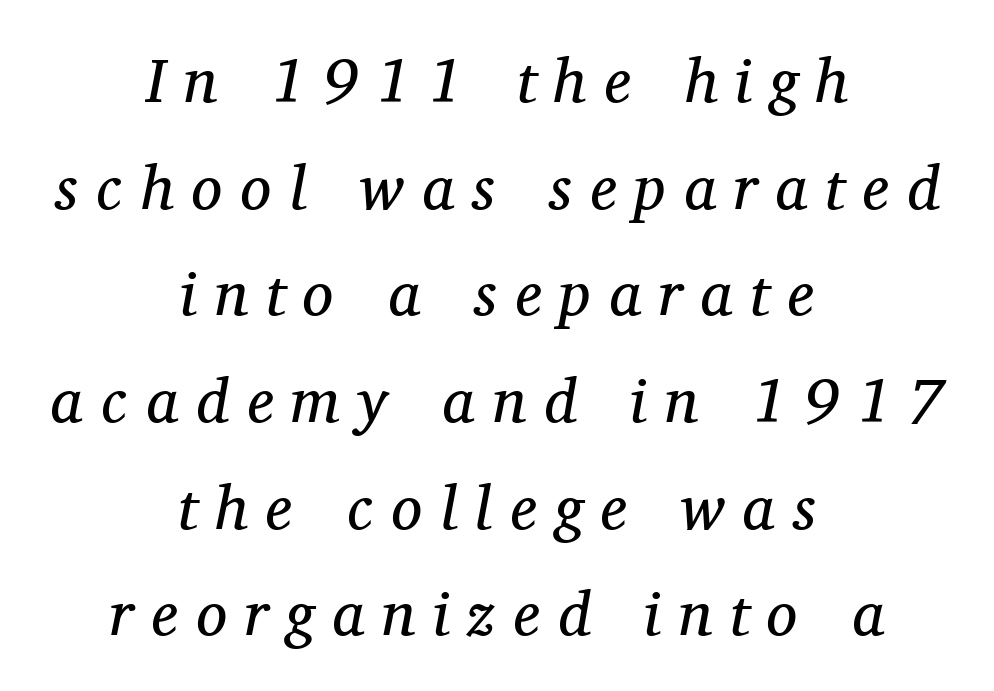
The image shows 62 px regular-weight serif type, italic (leaning right); set centered, line spacing 1.72x, unusually wide letter spacing (+0.29 em), not underlined; medium stroke contrast and a medium x-height.
